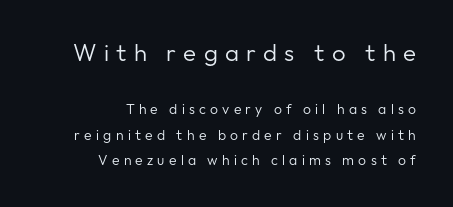
Q: Is the text bold? A: No.
Q: Is the text italic (slanted)? A: No, it is upright.
Q: Is the text underlined? A: No.
Q: How is the paragraph aligned? A: Right-aligned.
Q: Is the spacing between letters normal or unusually wide? A: Unusually wide.
Q: Which block of text is set in a larger size, the first (top) or the second (bottom)? A: The first (top) one.
